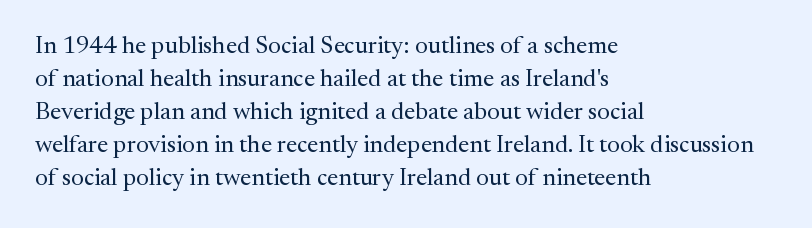
Q: Is the text bold? A: No.
Q: Is the text italic (slanted)? A: No, it is upright.
Q: Is the text underlined? A: No.
Q: How is the paragraph aligned? A: Left-aligned.
Q: Is the spacing between letters normal or unusually wide? A: Normal.
Q: Is the spacing between lines tight, normal or loose? A: Normal.
